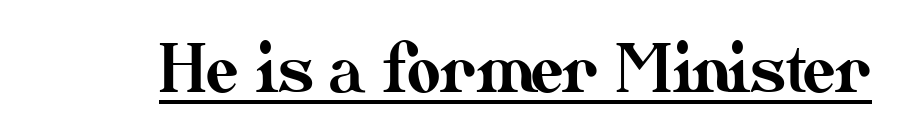
Q: Is the text italic (slanted)? A: No, it is upright.
Q: Is the text underlined? A: Yes.
Q: Is the spacing between letters normal or unusually wide? A: Normal.
Q: Width (condensed, normal, or wide)? A: Normal.
Q: Stroke contrast? A: Medium.
Q: x-height? A: Small.
Q: Monospaced? A: No.
